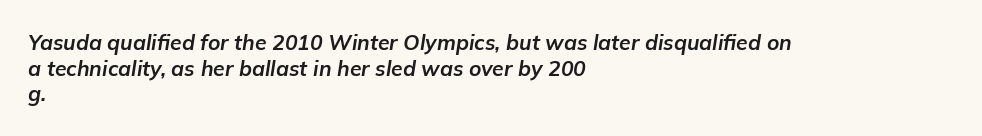
{"italic": "yes", "lean": "right", "slant_degrees": 9, "bold": "yes", "underline": "no", "align": "left", "line_spacing_ratio": 1.22, "letter_spacing": "normal", "letter_spacing_em": 0.0, "glyph_px": 21}
